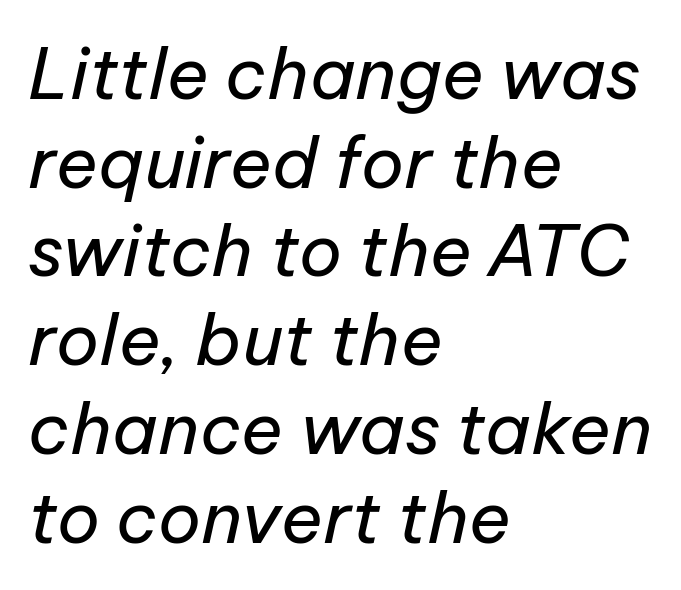
Is this a heavy cut? Hardly; it is regular or lighter. Every row of glyphs begins at an identical x-position on the left. The glyphs look as if they've been sheared to an angle. Compared with typical body copy, the letter spacing here is the same. Beneath every word, the page is bare.
